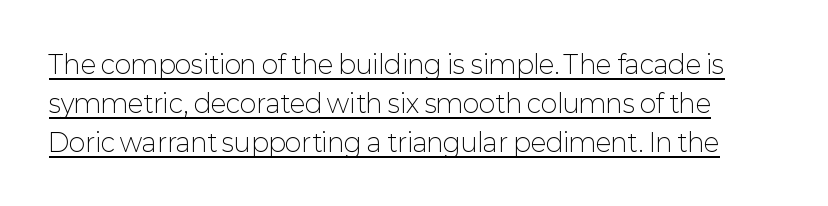
The image shows 25 px text type, upright; set normal line spacing (1.56x), normal letter spacing, underlined.
